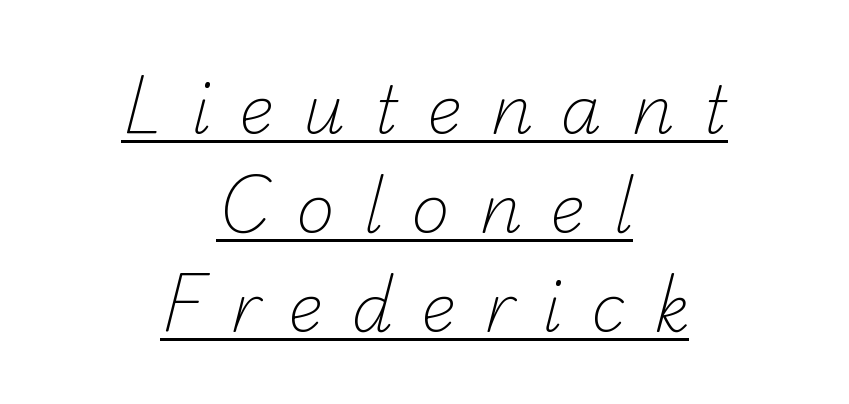
Q: Is the text bold? A: No.
Q: Is the typeface a serif or a sans-serif typeface? A: Sans-serif.
Q: Is the text underlined? A: Yes.
Q: How is the paragraph aligned? A: Centered.
Q: Is the spacing between letters normal or unusually wide? A: Unusually wide.
Q: Is the spacing between lines tight, normal or loose? A: Normal.
Q: Width (condensed, normal, or wide)? A: Normal.
Q: Stroke contrast? A: Low.
Q: x-height? A: Small.
Q: Monospaced? A: No.
